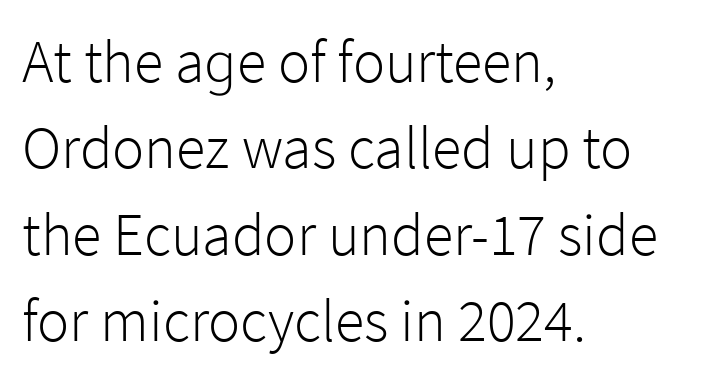
The image shows 60 px light sans-serif type, upright; set left-aligned, normal line spacing (1.44x), normal letter spacing, not underlined; low stroke contrast and a medium x-height.
